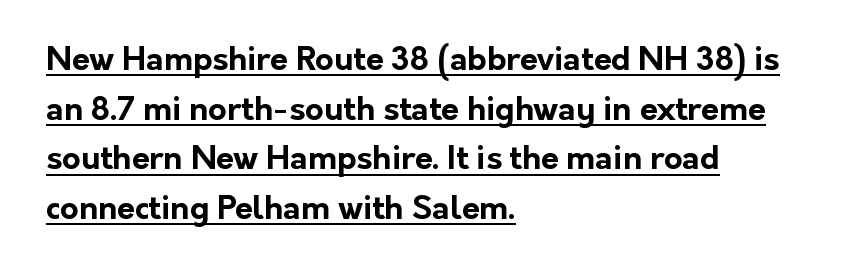
The image shows 32 px bold sans-serif type, upright; set left-aligned, normal line spacing (1.55x), normal letter spacing, underlined; low stroke contrast and a medium x-height.
